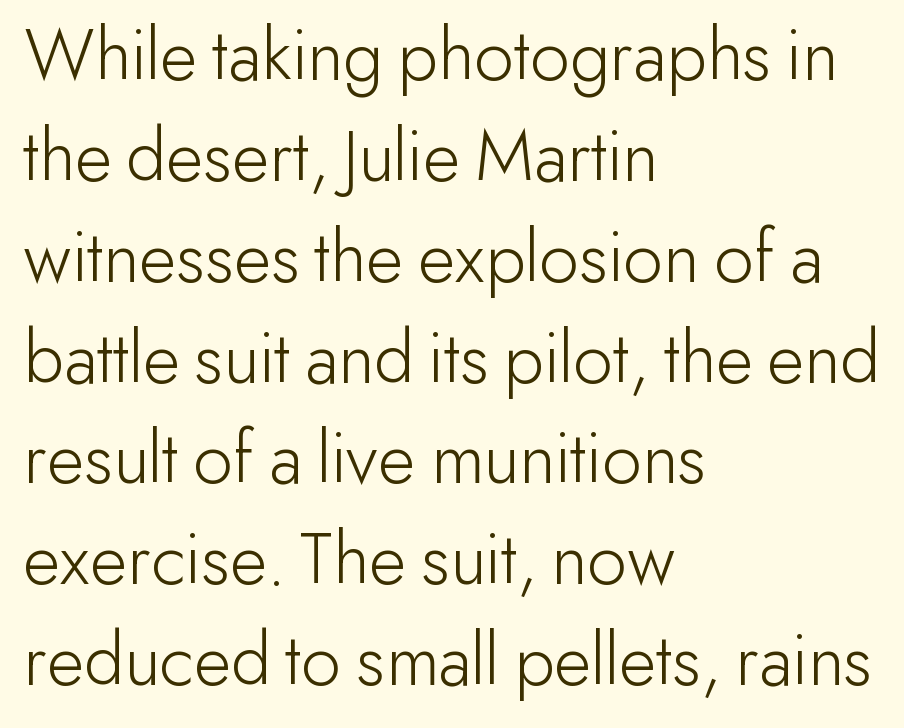
Varying glyph widths throughout — classic text-font behaviour. Baseline-to-baseline distance is the conventional proportion of letter height. Which margin do the lines hug? The left one — the right edge is uneven. Is this a heavy cut? Hardly; it is regular or lighter. Only glyphs here, with clear space below each row.
